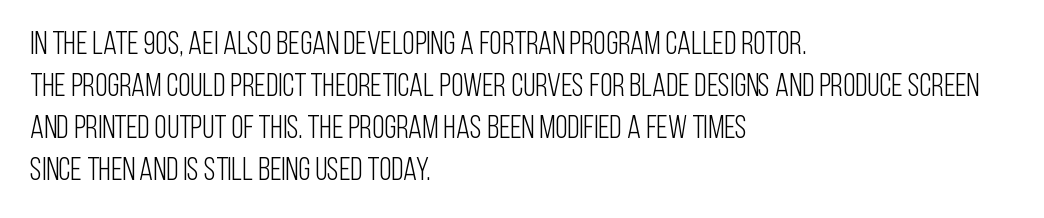
The tracking reads as untouched default to a designer's eye. Letters have the restrained weight of plain body copy at most. Regarding leading, the lines here are spaced in the standard way. Here the designer chose a conventional face with non-uniform glyph widths. Nothing sits at the stroke ends, so this counts as sans-serif.
